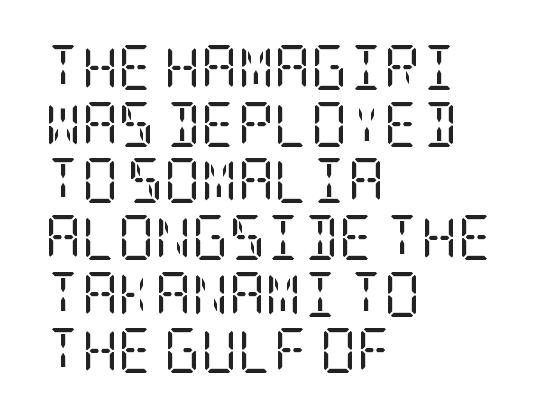
{"serif": "yes", "italic": "no", "bold": "no", "weight": "regular", "width": "condensed", "stroke_contrast": "low", "x_height": "large", "underline": "no", "align": "left", "line_spacing": "normal", "line_spacing_ratio": 1.26, "letter_spacing": "normal", "letter_spacing_em": 0.0, "glyph_px": 45}
